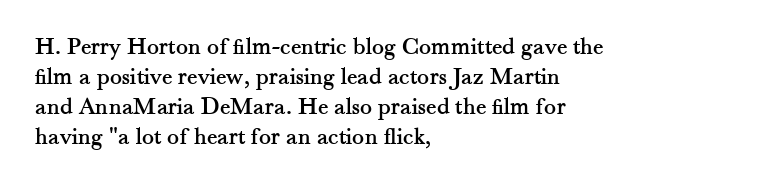
Italic? Not at all — the glyphs are vertical. Only glyphs here, with clear space below each row. Does the copy run flush right? No — it runs flush left. The letters sit at their default tracking, neither squeezed nor spread.
